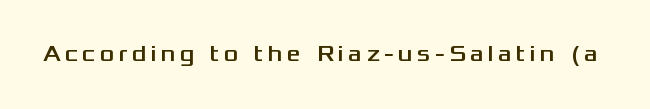
The strip under each line holds only bare page. The line texture is sparse and dotted thanks to wide tracking. Posture: vertical.
